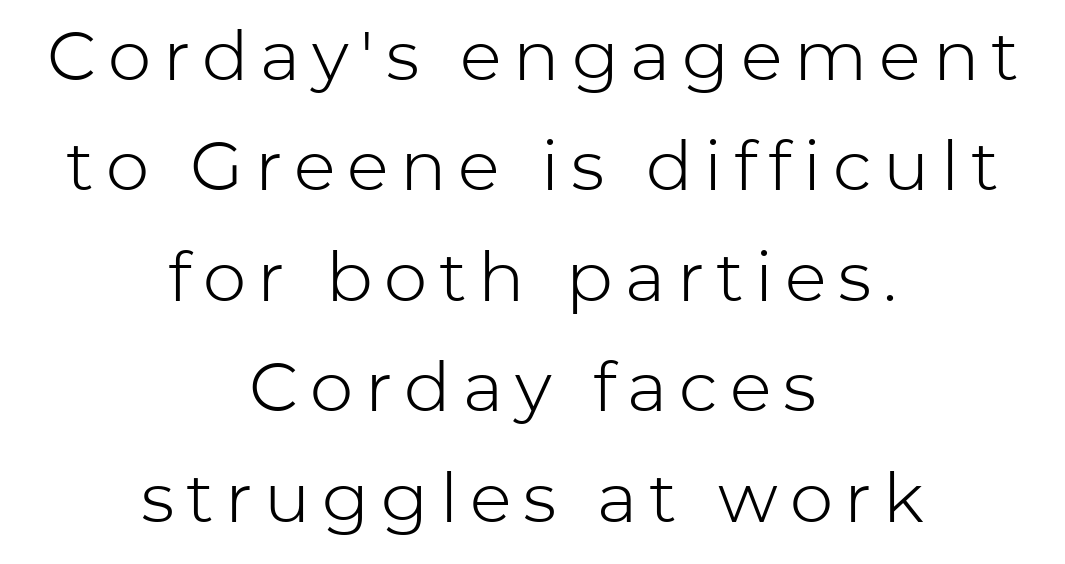
The image shows 69 px light sans-serif type, upright; set centered, normal line spacing (1.6x), not underlined; low stroke contrast and a medium x-height.
